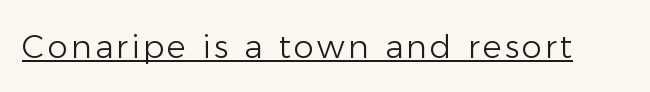
The image shows 32 px light sans-serif type, upright; set underlined; low stroke contrast and a medium x-height.
